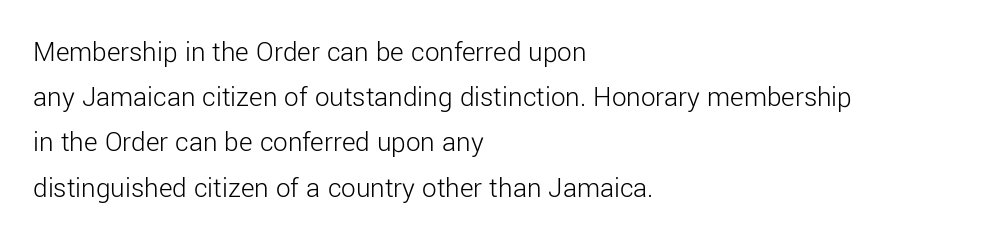
{"serif": "no", "italic": "no", "bold": "no", "weight": "light", "width": "normal", "stroke_contrast": "low", "x_height": "medium", "monospaced": "no", "underline": "no", "align": "left", "line_spacing": "normal", "line_spacing_ratio": 1.56, "letter_spacing": "normal", "letter_spacing_em": 0.0, "glyph_px": 29}
